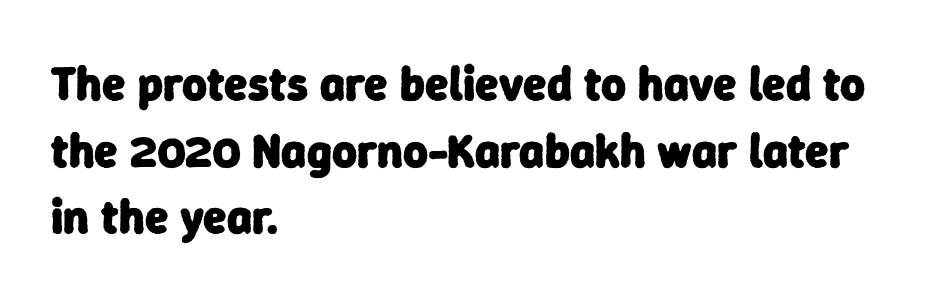
Unlike a traditional serif, this face leaves its strokes unadorned. Interline gaps are of average width in this sample. Plenty of ink on the page — the face is bold. Line starts are locked; line ends wander. Is this a fixed-width face? No — the glyphs have proportional, varying widths.
